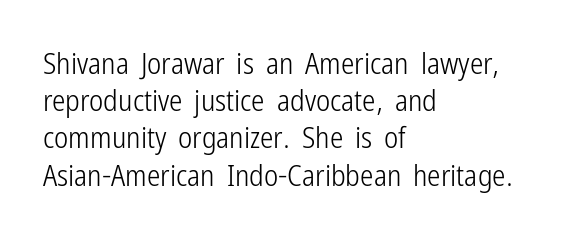
{"serif": "no", "italic": "no", "bold": "no", "weight": "light", "width": "condensed", "stroke_contrast": "low", "x_height": "medium", "monospaced": "no", "underline": "no", "align": "left", "line_spacing_ratio": 1.24, "letter_spacing": "normal", "letter_spacing_em": 0.0, "glyph_px": 30}
